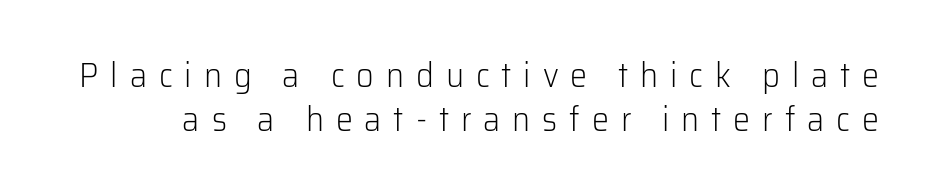
Q: Is the text bold? A: No.
Q: Is the text italic (slanted)? A: No, it is upright.
Q: Is the typeface a serif or a sans-serif typeface? A: Sans-serif.
Q: Is the text underlined? A: No.
Q: Is the spacing between letters normal or unusually wide? A: Unusually wide.
Q: Is the spacing between lines tight, normal or loose? A: Normal.
Q: Width (condensed, normal, or wide)? A: Normal.
Q: Stroke contrast? A: Low.
Q: x-height? A: Medium.
Q: Monospaced? A: No.
